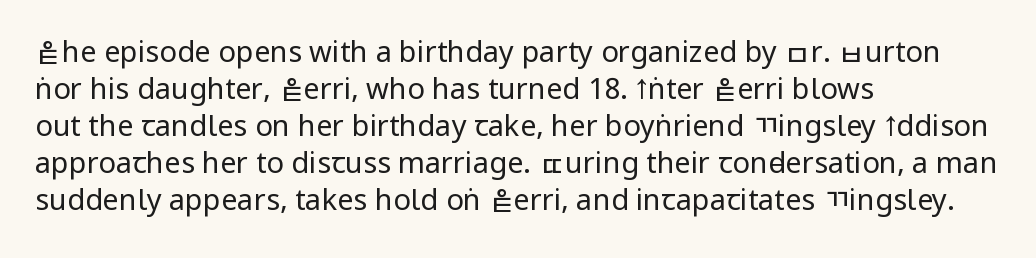
{"serif": "no", "italic": "no", "bold": "no", "weight": "regular", "width": "condensed", "stroke_contrast": "low", "underline": "no", "align": "left", "line_spacing": "normal", "line_spacing_ratio": 1.28, "letter_spacing": "normal", "letter_spacing_em": 0.0, "glyph_px": 29}
